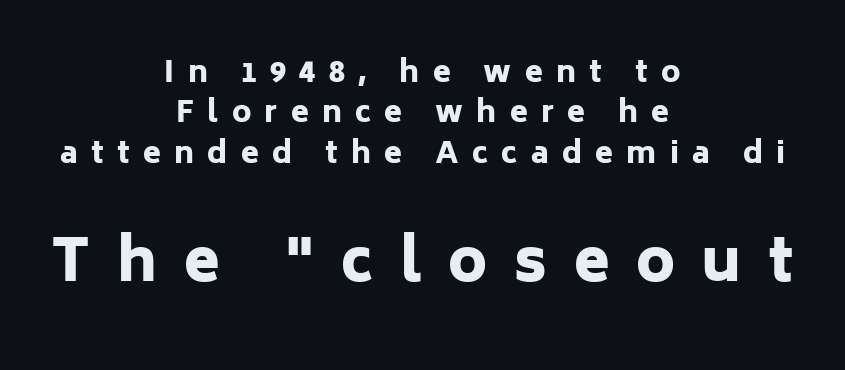
These words are printed bold, with thick strokes throughout. You could not count columns in this text — the font is proportionally spaced. The more generous point size was reserved for the lower chunk. Alignment: centered. Ordinary non-slanted type is in use. The face used here is a sans, in the tradition of grotesques and geometrics.
